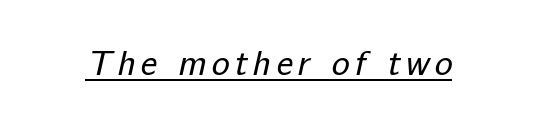
{"serif": "no", "bold": "no", "weight": "regular", "width": "normal", "stroke_contrast": "low", "x_height": "medium", "monospaced": "no", "underline": "yes", "glyph_px": 34}
